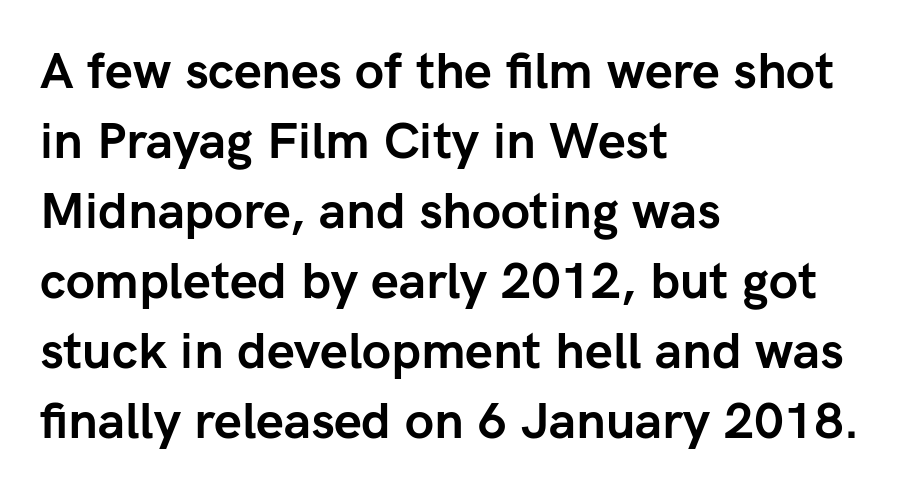
Q: Is the text bold? A: Yes.
Q: Is the text italic (slanted)? A: No, it is upright.
Q: Is the typeface a serif or a sans-serif typeface? A: Sans-serif.
Q: Is the text underlined? A: No.
Q: How is the paragraph aligned? A: Left-aligned.
Q: Is the spacing between letters normal or unusually wide? A: Normal.
Q: Is the spacing between lines tight, normal or loose? A: Normal.
Q: Width (condensed, normal, or wide)? A: Normal.
Q: Stroke contrast? A: Low.
Q: x-height? A: Medium.
Q: Monospaced? A: No.
